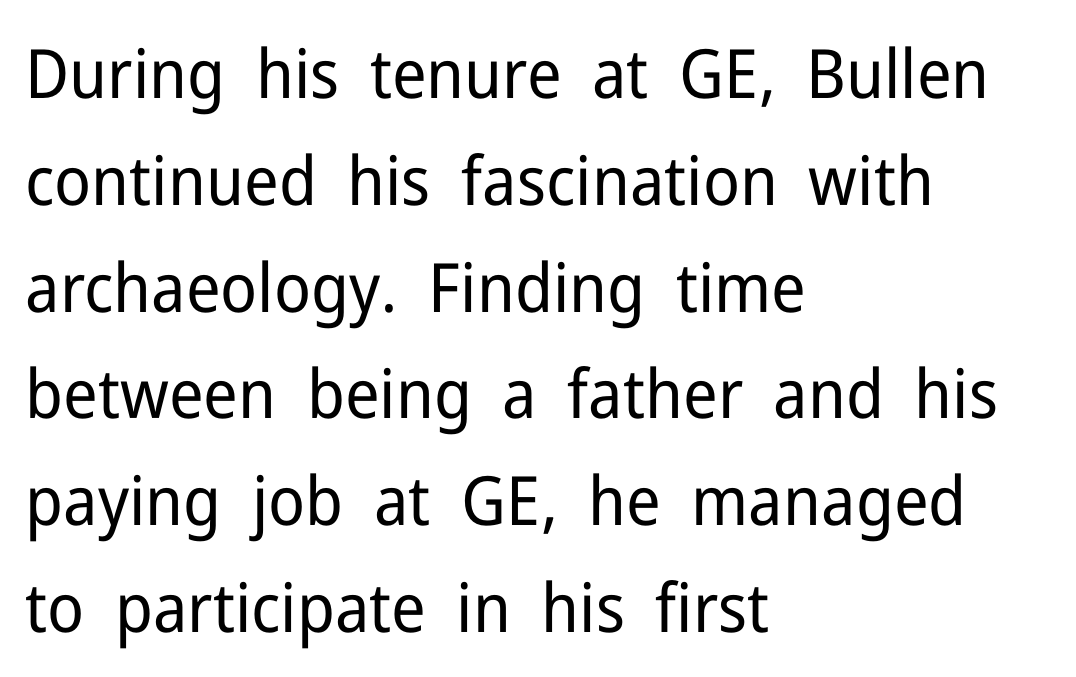
The image shows 68 px regular-weight sans-serif type, upright; set left-aligned, normal line spacing (1.57x), normal letter spacing, not underlined; low stroke contrast and a medium x-height.
